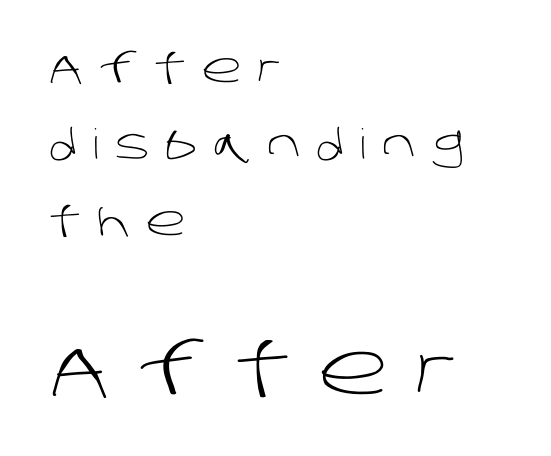
{"serif": "no", "bold": "no", "weight": "light", "width": "normal", "stroke_contrast": "low", "x_height": "large", "monospaced": "no", "underline": "no", "align": "left", "line_spacing_ratio": 1.86, "letter_spacing": "wide", "letter_spacing_em": 0.39, "larger_block": "second", "size_ratio": 1.76, "glyph_px": 72}
